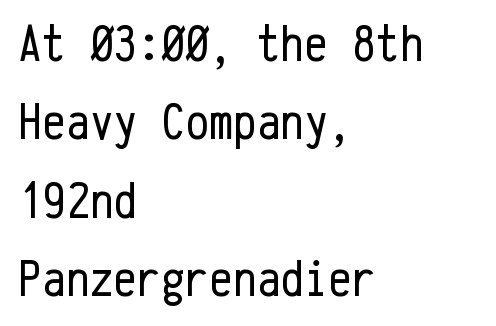
Q: Is the text bold? A: No.
Q: Is the text italic (slanted)? A: No, it is upright.
Q: Is the typeface a serif or a sans-serif typeface? A: Sans-serif.
Q: Is the text underlined? A: No.
Q: How is the paragraph aligned? A: Left-aligned.
Q: Is the spacing between letters normal or unusually wide? A: Normal.
Q: Is the spacing between lines tight, normal or loose? A: Normal.
Q: Width (condensed, normal, or wide)? A: Condensed.
Q: Stroke contrast? A: Low.
Q: x-height? A: Medium.
Q: Monospaced? A: Yes.
